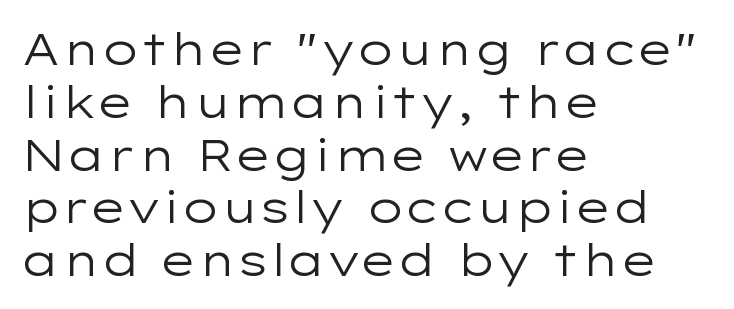
A clean baseline with only descenders dipping below it. Think of a printed novel: that variable character pitch is what you see here. Heft: none added — not bold. The type is set solid horizontally, with unmodified tracking. Every row of glyphs begins at an identical x-position on the left. Grotesque or geometric, the face here clearly has no serifs.
